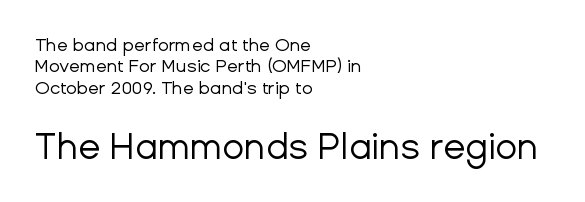
The passage shown has conventional tracking throughout. The font family rendered here belongs to the sans-serif group. Just letters on the line, the space beneath them empty. Posture: vertical. The face looks like a standard text weight, possibly lighter.
